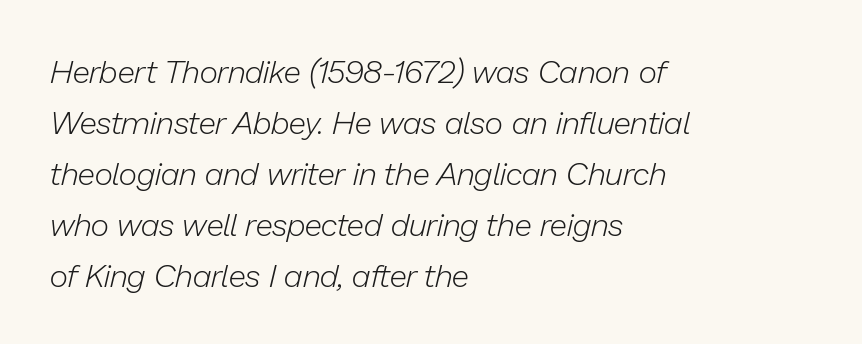
Q: Is the text bold? A: No.
Q: Is the text italic (slanted)? A: Yes, it leans right by about 13 degrees.
Q: Is the text underlined? A: No.
Q: How is the paragraph aligned? A: Left-aligned.
Q: Is the spacing between letters normal or unusually wide? A: Normal.
Q: Is the spacing between lines tight, normal or loose? A: Normal.
Q: Width (condensed, normal, or wide)? A: Normal.
Q: Stroke contrast? A: Low.
Q: x-height? A: Medium.
Q: Monospaced? A: No.
